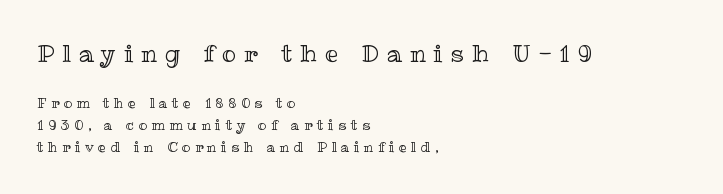
{"italic": "no", "underline": "no", "align": "left", "line_spacing": "normal", "line_spacing_ratio": 1.55, "letter_spacing": "wide", "letter_spacing_em": 0.33, "larger_block": "first", "size_ratio": 1.71, "glyph_px": 24}
